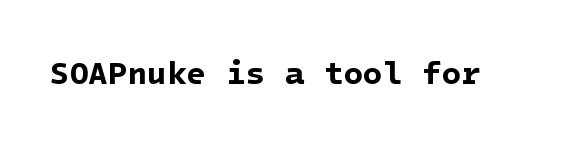
Q: Is the text bold? A: Yes.
Q: Is the typeface a serif or a sans-serif typeface? A: Sans-serif.
Q: Is the text underlined? A: No.
Q: Is the spacing between letters normal or unusually wide? A: Normal.
Q: Width (condensed, normal, or wide)? A: Normal.
Q: Stroke contrast? A: Low.
Q: x-height? A: Medium.
